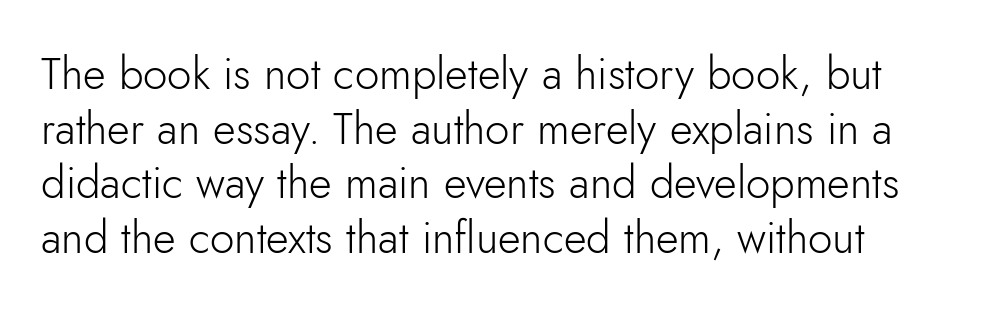
Q: Is the text bold? A: No.
Q: Is the text italic (slanted)? A: No, it is upright.
Q: Is the typeface a serif or a sans-serif typeface? A: Sans-serif.
Q: Is the text underlined? A: No.
Q: Is the spacing between letters normal or unusually wide? A: Normal.
Q: Width (condensed, normal, or wide)? A: Normal.
Q: Stroke contrast? A: Low.
Q: x-height? A: Small.
Q: Monospaced? A: No.
